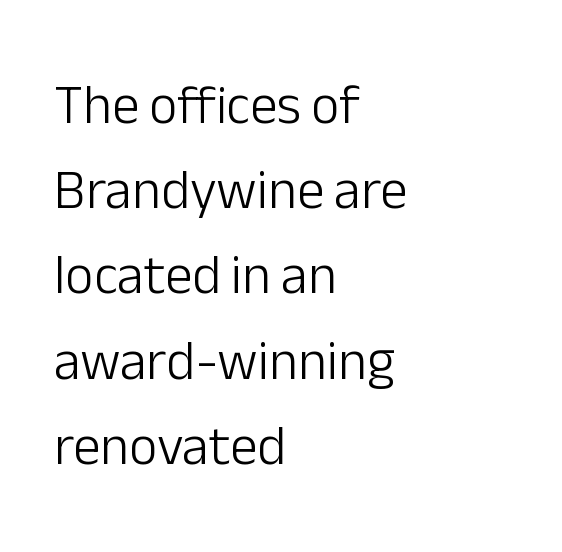
The image shows 55 px light sans-serif type, upright; set left-aligned, normal line spacing (1.55x), normal letter spacing, not underlined; low stroke contrast and a medium x-height.
